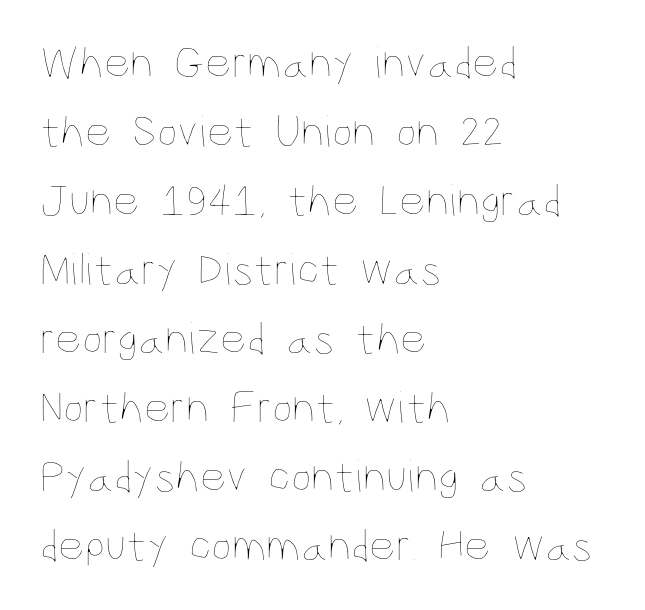
The image shows 46 px thin, condensed type, upright; set left-aligned, normal line spacing (1.5x), normal letter spacing, not underlined; low stroke contrast and a large x-height.
